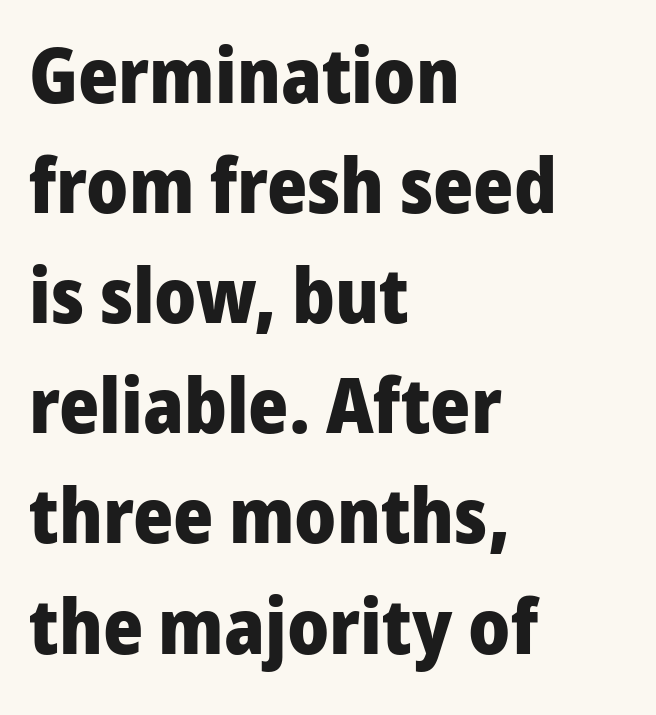
{"serif": "no", "italic": "no", "bold": "yes", "weight": "heavy", "width": "normal", "stroke_contrast": "low", "x_height": "medium", "monospaced": "no", "underline": "no", "align": "left", "line_spacing": "normal", "line_spacing_ratio": 1.43, "letter_spacing": "normal", "letter_spacing_em": 0.0, "glyph_px": 77}
